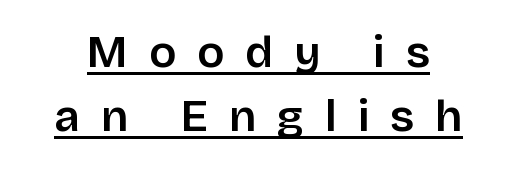
The image shows 45 px semibold sans-serif type, upright; set normal line spacing (1.42x), unusually wide letter spacing (+0.47 em), underlined; low stroke contrast and a large x-height.
